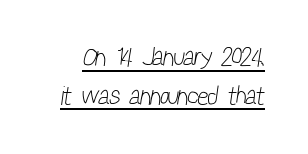
Rows of type keep a routine distance in the vertical direction. Bold? No — there's no thickening of the strokes. You could call the tracking neutral — neither tight nor loose. Each line of the rendering has a horizontal stroke beneath the glyphs.
